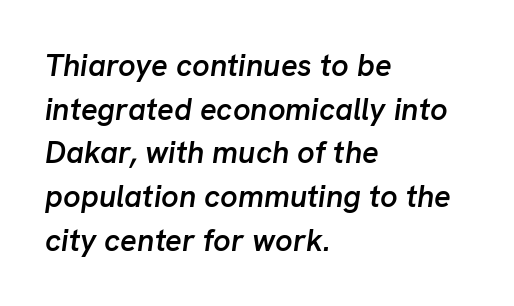
Notice how the stems are inclined rather than vertical — that's the hallmark of italics. How are the letters spaced? Ordinarily, with no added tracking. The face used here is proportionally spaced, like ordinary book or web type. Horizontally, the lines are justified to the leading edge only. These words are printed semibold, heavier than regular yet not bold. Notice how descenders clear the ascenders below comfortably — that's standard leading.
